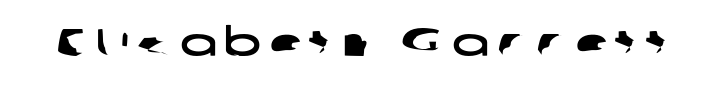
No feet cap the strokes, marking this as sans-serif type. There is plenty of visible air inserted between adjacent glyphs. Only glyphs here, with clear space below each row. The rendering uses natural spacing where letterforms have individual widths.
